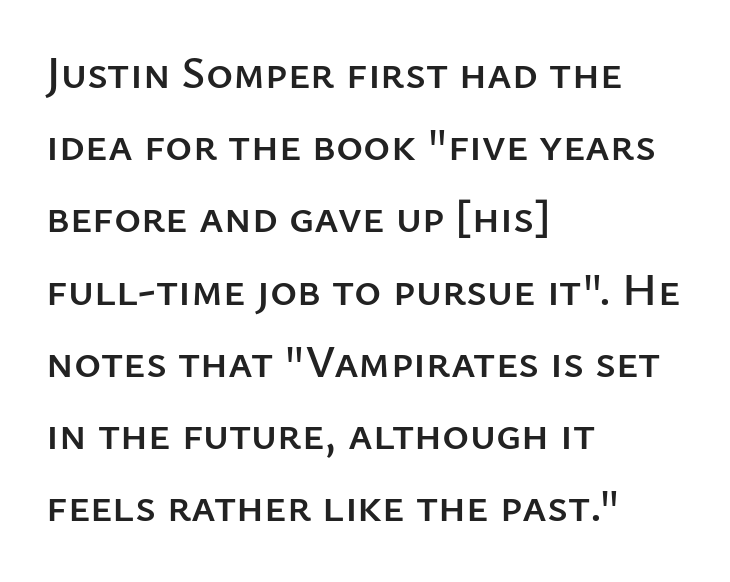
{"serif": "no", "italic": "no", "width": "normal", "stroke_contrast": "low", "x_height": "medium", "monospaced": "no", "underline": "no", "align": "left", "line_spacing": "normal", "line_spacing_ratio": 1.57, "letter_spacing": "normal", "letter_spacing_em": 0.0, "glyph_px": 46}
